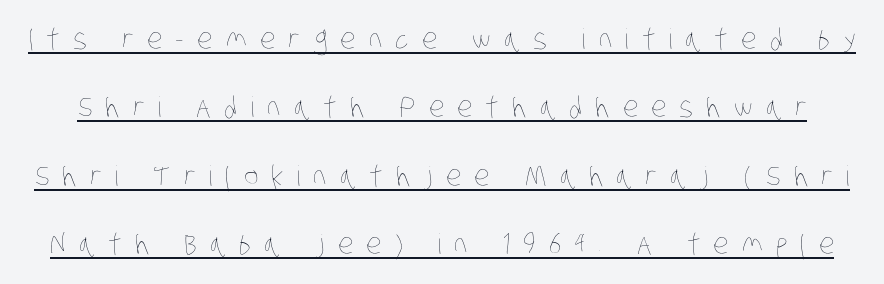
Q: Is the text bold? A: No.
Q: Is the text underlined? A: Yes.
Q: Is the spacing between letters normal or unusually wide? A: Unusually wide.
Q: Is the spacing between lines tight, normal or loose? A: Loose.
Q: Width (condensed, normal, or wide)? A: Condensed.
Q: Stroke contrast? A: Low.
Q: x-height? A: Large.
Q: Monospaced? A: No.
